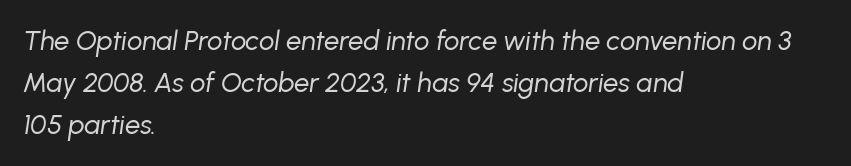
{"italic": "yes", "lean": "right", "slant_degrees": 8, "bold": "no", "underline": "no", "align": "left", "line_spacing": "normal", "line_spacing_ratio": 1.56, "letter_spacing": "normal", "letter_spacing_em": 0.0, "glyph_px": 27}
